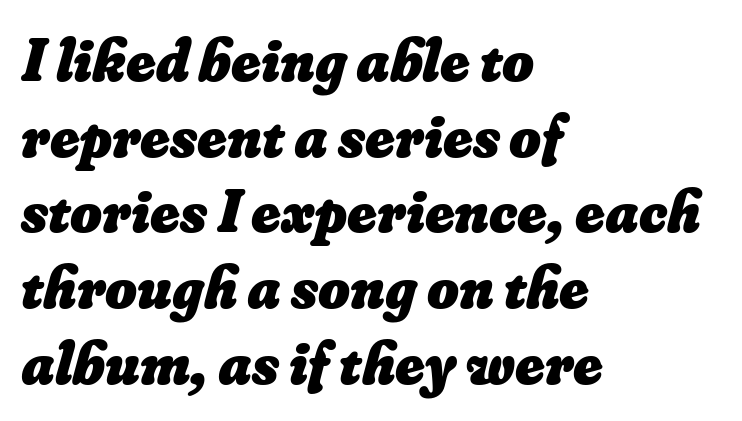
Q: Is the text bold? A: Yes.
Q: Is the text underlined? A: No.
Q: How is the paragraph aligned? A: Left-aligned.
Q: Is the spacing between letters normal or unusually wide? A: Normal.
Q: Width (condensed, normal, or wide)? A: Normal.
Q: Stroke contrast? A: Low.
Q: x-height? A: Small.
Q: Monospaced? A: No.
